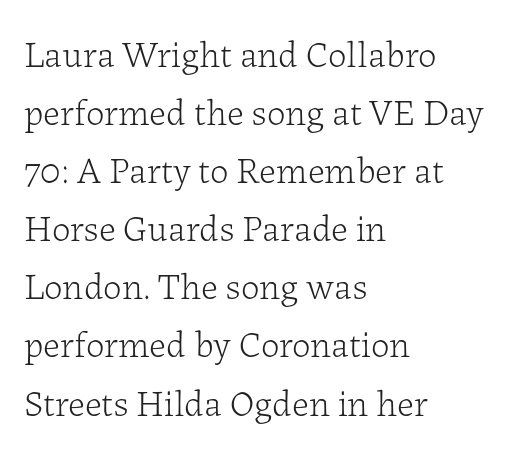
The image shows 37 px light serif type, upright; set left-aligned, normal line spacing (1.57x), normal letter spacing, not underlined; low stroke contrast and a medium x-height.
